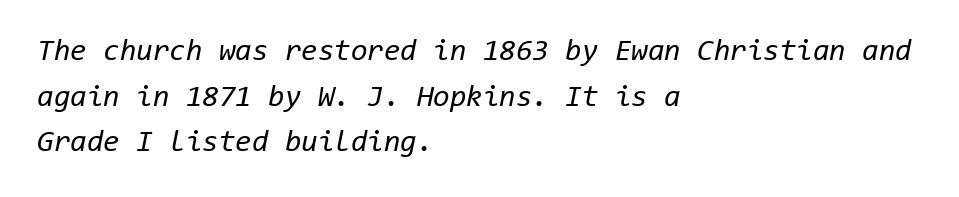
{"italic": "yes", "lean": "right", "slant_degrees": 11, "bold": "no", "weight": "regular", "width": "normal", "stroke_contrast": "low", "x_height": "medium", "monospaced": "yes", "underline": "no", "align": "left", "line_spacing": "normal", "line_spacing_ratio": 1.52, "letter_spacing": "normal", "letter_spacing_em": 0.0, "glyph_px": 30}
